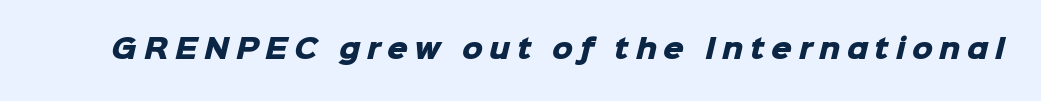
The letters are spread apart with noticeably loose tracking. A dark, heavy texture on the line: the type is bold. The string is rendered with underlining switched off.
